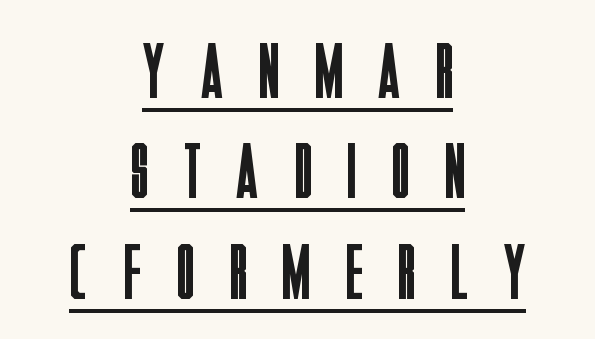
The image shows 79 px regular-weight, condensed sans-serif type, upright; set centered, normal line spacing (1.27x), unusually wide letter spacing (+0.46 em), underlined; low stroke contrast and a large x-height.
